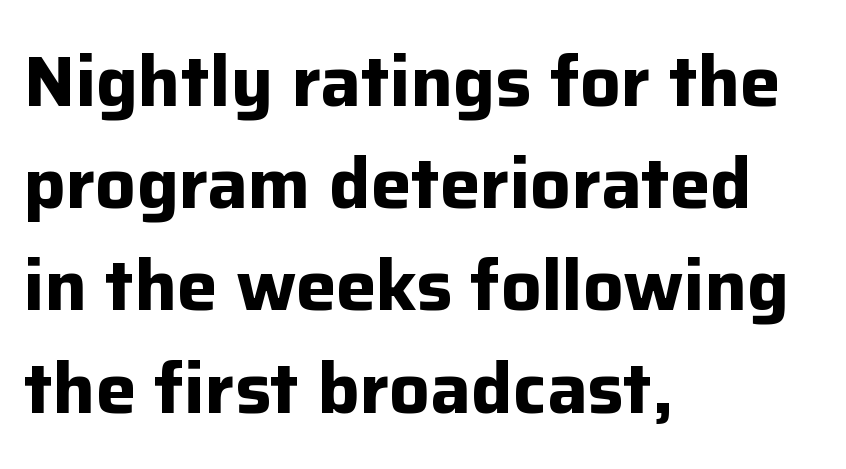
Q: Is the text bold? A: Yes.
Q: Is the text italic (slanted)? A: No, it is upright.
Q: Is the typeface a serif or a sans-serif typeface? A: Sans-serif.
Q: Is the text underlined? A: No.
Q: How is the paragraph aligned? A: Left-aligned.
Q: Is the spacing between letters normal or unusually wide? A: Normal.
Q: Is the spacing between lines tight, normal or loose? A: Normal.
Q: Width (condensed, normal, or wide)? A: Normal.
Q: Stroke contrast? A: Low.
Q: x-height? A: Medium.
Q: Monospaced? A: No.
